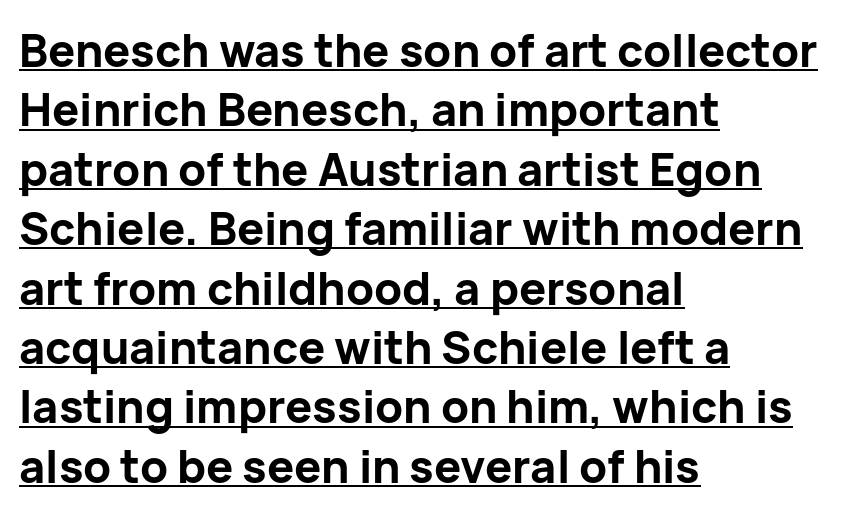
Q: Is the text bold? A: Yes.
Q: Is the text italic (slanted)? A: No, it is upright.
Q: Is the typeface a serif or a sans-serif typeface? A: Sans-serif.
Q: Is the text underlined? A: Yes.
Q: How is the paragraph aligned? A: Left-aligned.
Q: Is the spacing between letters normal or unusually wide? A: Normal.
Q: Is the spacing between lines tight, normal or loose? A: Normal.
Q: Width (condensed, normal, or wide)? A: Normal.
Q: Stroke contrast? A: Low.
Q: x-height? A: Medium.
Q: Monospaced? A: No.
